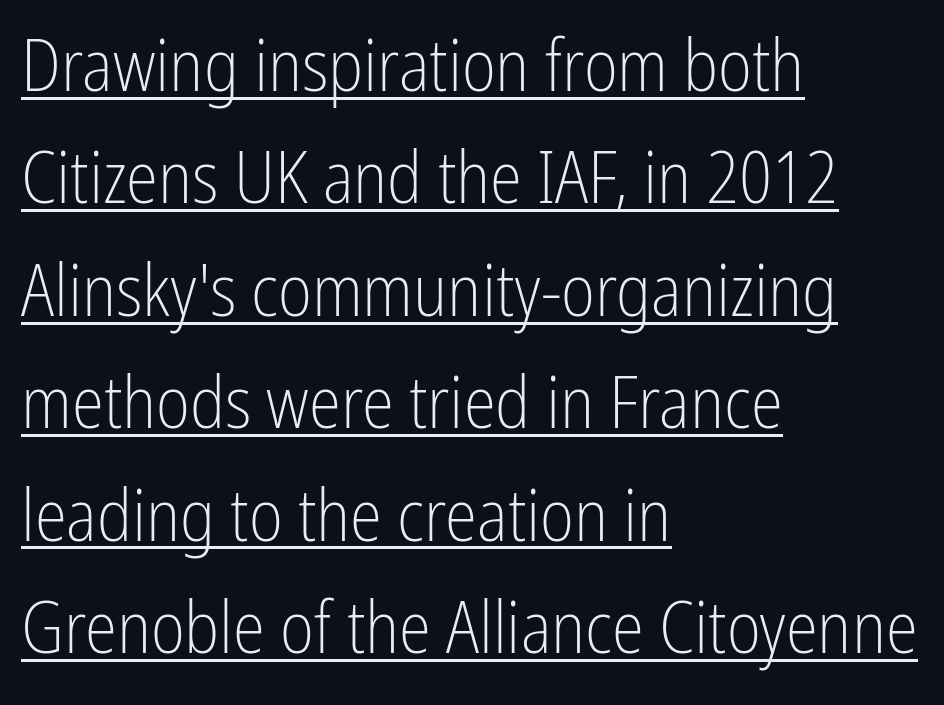
Q: Is the text bold? A: No.
Q: Is the text italic (slanted)? A: No, it is upright.
Q: Is the typeface a serif or a sans-serif typeface? A: Sans-serif.
Q: Is the text underlined? A: Yes.
Q: How is the paragraph aligned? A: Left-aligned.
Q: Is the spacing between letters normal or unusually wide? A: Normal.
Q: Is the spacing between lines tight, normal or loose? A: Normal.
Q: Width (condensed, normal, or wide)? A: Condensed.
Q: Stroke contrast? A: Low.
Q: x-height? A: Medium.
Q: Monospaced? A: No.
